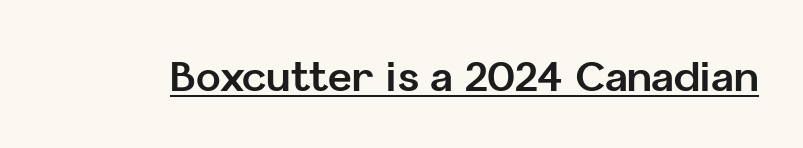
The image shows 41 px bold sans-serif type, upright; set normal letter spacing, underlined; low stroke contrast and a medium x-height.
